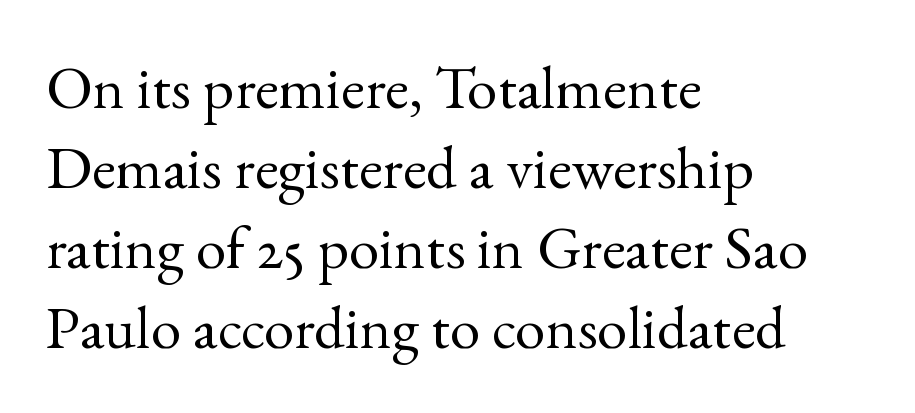
Posture: upright roman. Interline gaps are of average width in this sample. This is serif lettering, the kind often seen in printed books. Where is the straight margin? On the left. Has an underline been added? It has not.
